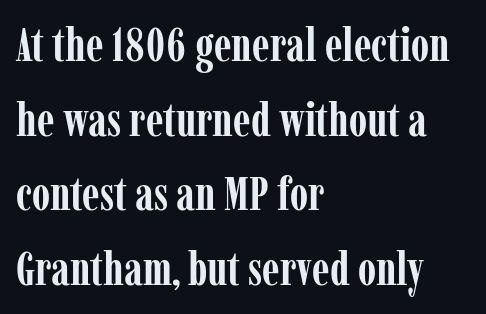
The image shows 47 px semibold, condensed serif type, upright; set left-aligned, normal line spacing (1.59x), normal letter spacing, not underlined; low stroke contrast and a medium x-height.
